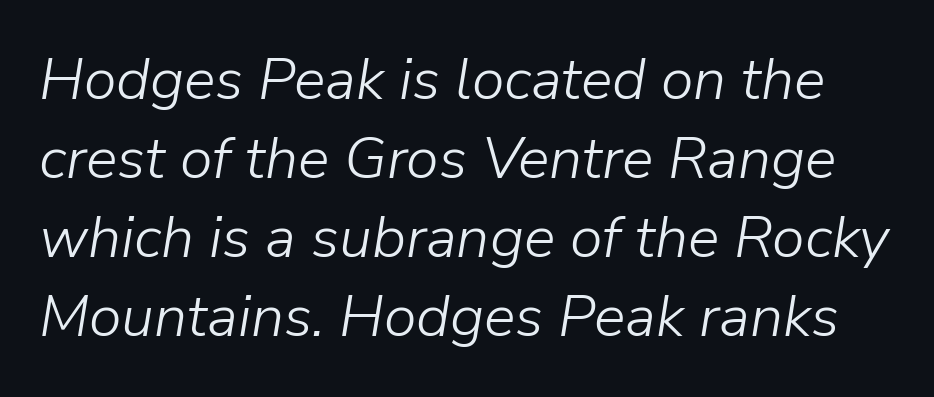
{"italic": "yes", "lean": "right", "slant_degrees": 9, "bold": "no", "weight": "light", "width": "normal", "stroke_contrast": "low", "x_height": "medium", "monospaced": "no", "underline": "no", "line_spacing": "normal", "line_spacing_ratio": 1.34, "letter_spacing": "normal", "letter_spacing_em": 0.0, "glyph_px": 59}
